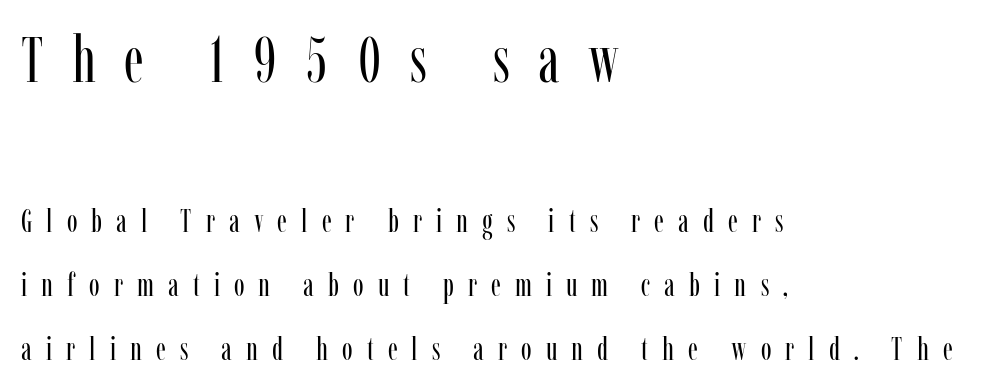
{"serif": "yes", "italic": "no", "bold": "no", "weight": "regular", "width": "condensed", "stroke_contrast": "low", "x_height": "medium", "monospaced": "no", "underline": "no", "align": "left", "line_spacing": "loose", "line_spacing_ratio": 2.01, "letter_spacing": "wide", "letter_spacing_em": 0.44, "larger_block": "first", "size_ratio": 2.0, "glyph_px": 64}
